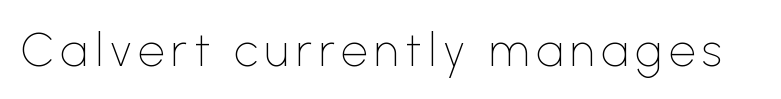
Every stem runs plumb, perpendicular to the baseline. Check the space under the baseline: it is left empty. Note the varied advance widths — an 'i' is clearly narrower than an 'm'. Is this a heavy cut? Hardly; it is regular or lighter.
